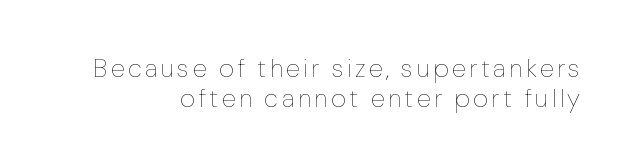
The weight tops out at a normal text grade. Style check: upright. Nobody drew a line under any word here. One-word summary of the alignment: right.
